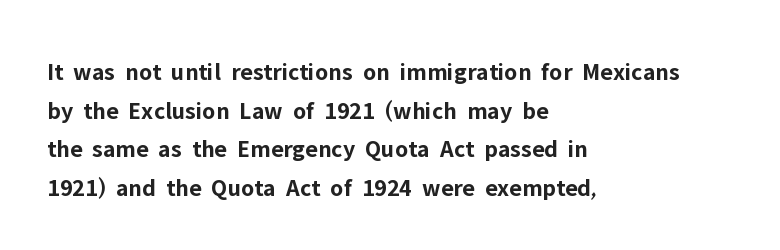
The image shows 25 px bold type, upright; set left-aligned, normal line spacing (1.55x), normal letter spacing, not underlined.
